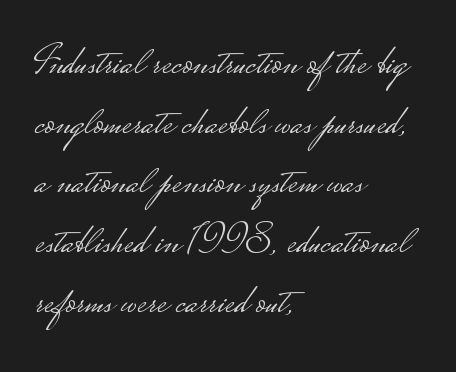
The image shows 42 px light, wide sans-serif type; set left-aligned, normal line spacing (1.42x), normal letter spacing, not underlined; low stroke contrast.
